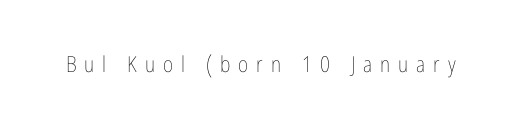
These lines have a slow, spaced-out rhythm from letter to letter. The passage shown is not underscored anywhere. A roman cut, with each character standing at attention. The face looks like a standard text weight, possibly lighter.
